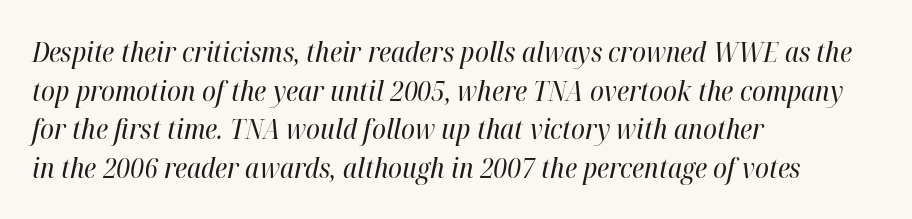
{"italic": "yes", "lean": "right", "slant_degrees": 12, "bold": "no", "weight": "regular", "width": "condensed", "stroke_contrast": "high", "x_height": "medium", "monospaced": "no", "underline": "no", "align": "left", "line_spacing": "normal", "line_spacing_ratio": 1.38, "letter_spacing": "normal", "letter_spacing_em": 0.0, "glyph_px": 28}
